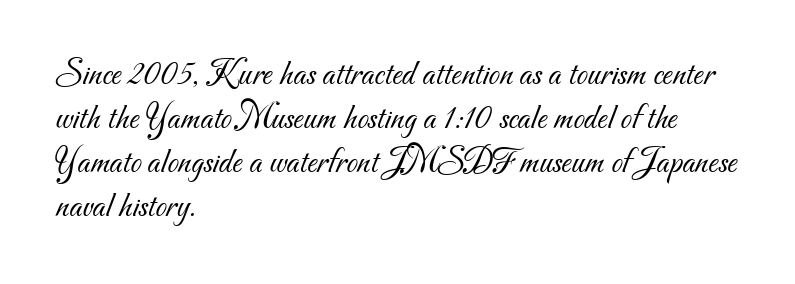
The image shows 36 px light sans-serif type; set left-aligned, line spacing 1.22x, normal letter spacing, not underlined; medium stroke contrast and a small x-height.
